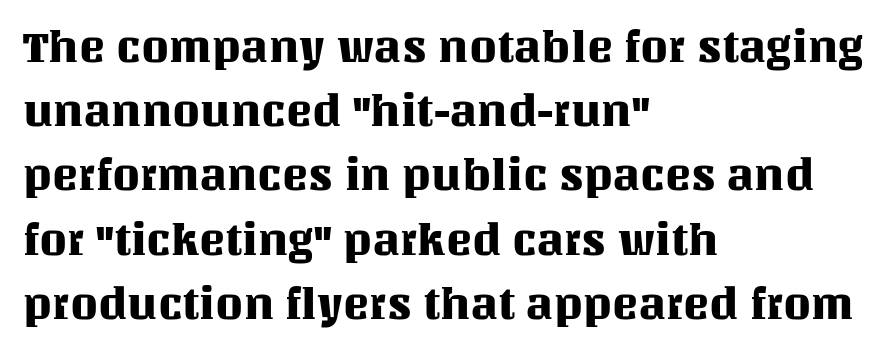
Q: Is the text italic (slanted)? A: No, it is upright.
Q: Is the text underlined? A: No.
Q: How is the paragraph aligned? A: Left-aligned.
Q: Is the spacing between letters normal or unusually wide? A: Normal.
Q: Is the spacing between lines tight, normal or loose? A: Normal.
Q: Width (condensed, normal, or wide)? A: Normal.
Q: Stroke contrast? A: Medium.
Q: x-height? A: Large.
Q: Monospaced? A: No.
